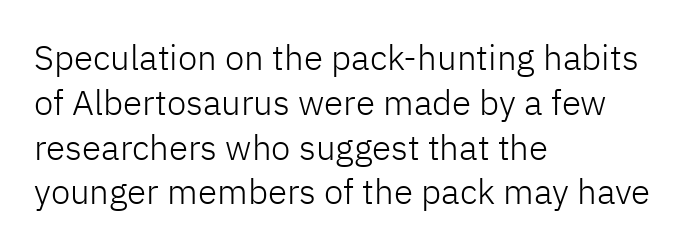
{"serif": "no", "italic": "no", "bold": "no", "weight": "light", "width": "normal", "stroke_contrast": "low", "x_height": "medium", "monospaced": "no", "underline": "no", "align": "left", "line_spacing": "normal", "line_spacing_ratio": 1.28, "letter_spacing": "normal", "letter_spacing_em": 0.0, "glyph_px": 35}
